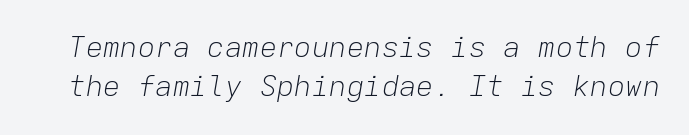
The image shows 29 px light type, italic (leaning right), monospaced; set normal line spacing (1.35x), normal letter spacing, not underlined; low stroke contrast and a medium x-height.
